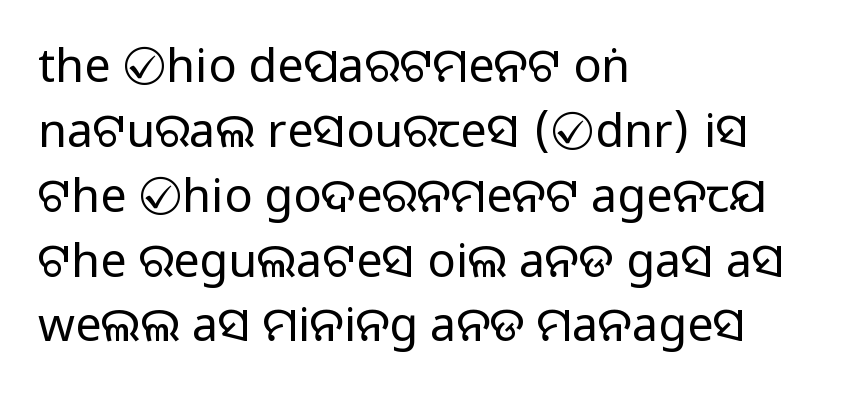
Q: Is the text italic (slanted)? A: No, it is upright.
Q: Is the typeface a serif or a sans-serif typeface? A: Sans-serif.
Q: Is the text underlined? A: No.
Q: How is the paragraph aligned? A: Left-aligned.
Q: Is the spacing between letters normal or unusually wide? A: Normal.
Q: Is the spacing between lines tight, normal or loose? A: Normal.
Q: Width (condensed, normal, or wide)? A: Normal.
Q: Stroke contrast? A: Medium.
Q: Monospaced? A: No.
